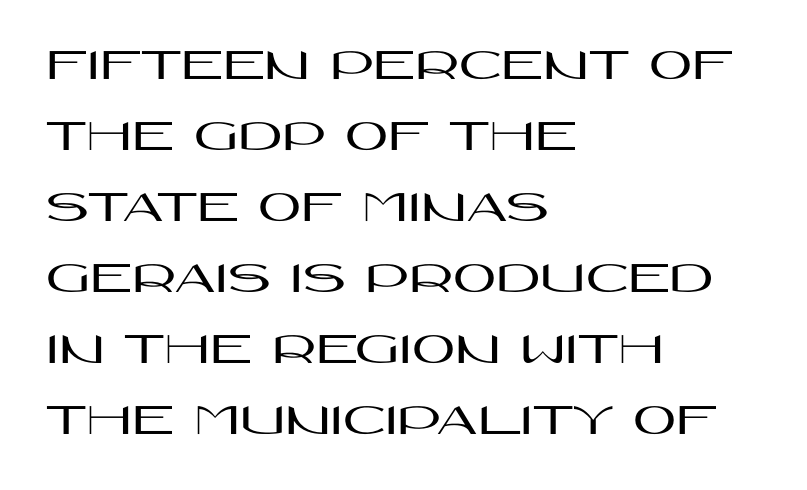
Q: Is the text italic (slanted)? A: No, it is upright.
Q: Is the typeface a serif or a sans-serif typeface? A: Sans-serif.
Q: Is the text underlined? A: No.
Q: How is the paragraph aligned? A: Left-aligned.
Q: Is the spacing between letters normal or unusually wide? A: Normal.
Q: Is the spacing between lines tight, normal or loose? A: Normal.
Q: Width (condensed, normal, or wide)? A: Wide.
Q: Stroke contrast? A: High.
Q: x-height? A: Large.
Q: Monospaced? A: No.
